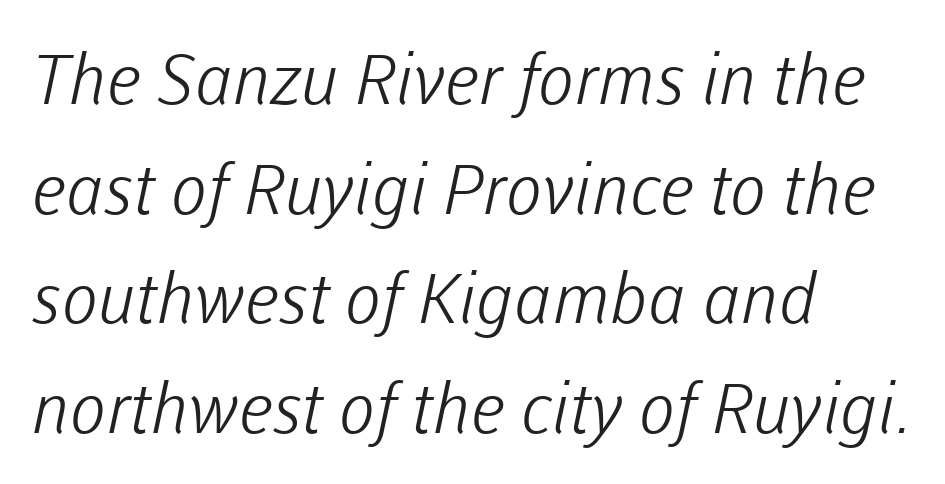
Q: Is the text bold? A: No.
Q: Is the typeface a serif or a sans-serif typeface? A: Sans-serif.
Q: Is the text underlined? A: No.
Q: How is the paragraph aligned? A: Left-aligned.
Q: Is the spacing between letters normal or unusually wide? A: Normal.
Q: Is the spacing between lines tight, normal or loose? A: Normal.
Q: Width (condensed, normal, or wide)? A: Normal.
Q: Stroke contrast? A: Low.
Q: x-height? A: Medium.
Q: Monospaced? A: No.
